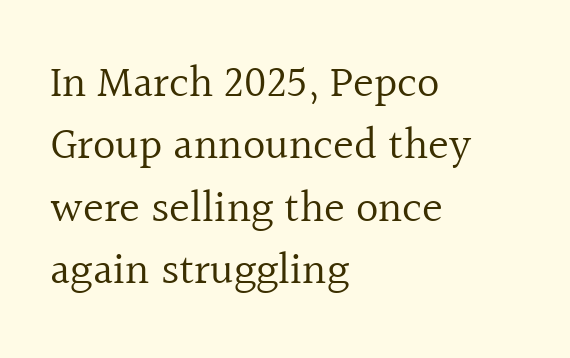
{"serif": "yes", "italic": "no", "bold": "no", "weight": "regular", "width": "normal", "x_height": "medium", "monospaced": "no", "underline": "no", "align": "left", "line_spacing": "normal", "line_spacing_ratio": 1.42, "letter_spacing": "normal", "letter_spacing_em": 0.0, "glyph_px": 44}
